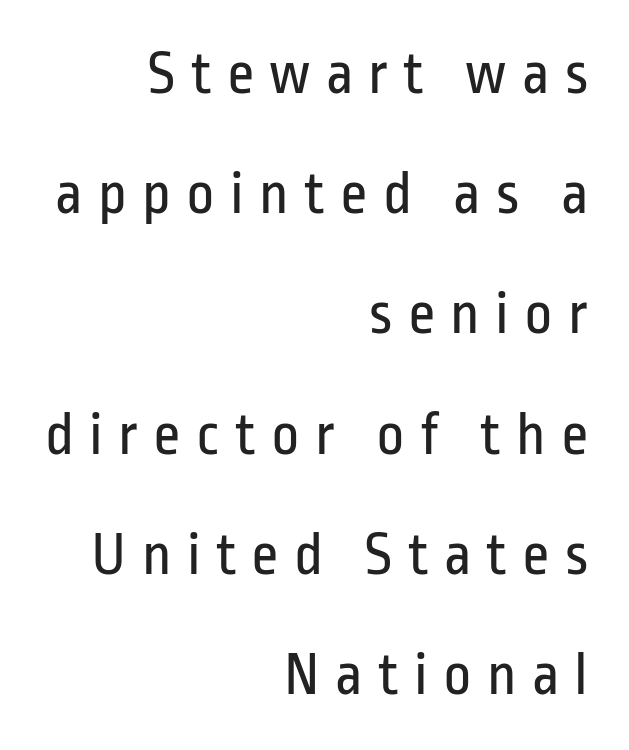
{"serif": "no", "italic": "no", "bold": "no", "weight": "regular", "width": "condensed", "stroke_contrast": "low", "x_height": "medium", "monospaced": "no", "underline": "no", "align": "right", "line_spacing": "loose", "line_spacing_ratio": 1.97, "letter_spacing": "wide", "letter_spacing_em": 0.25, "glyph_px": 61}
